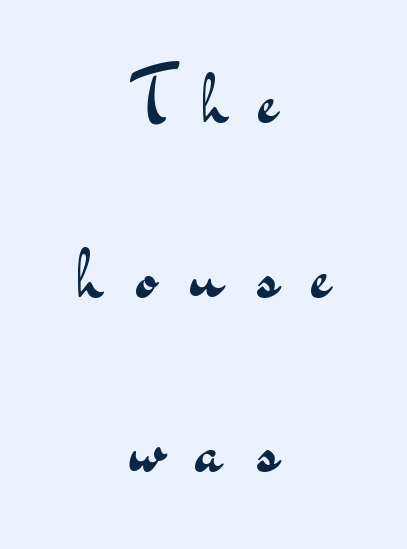
This sample has the flowing, uneven cadence of proportional lettering. Descender tails drop into unmarked territory. Short note: letters widely spaced.
